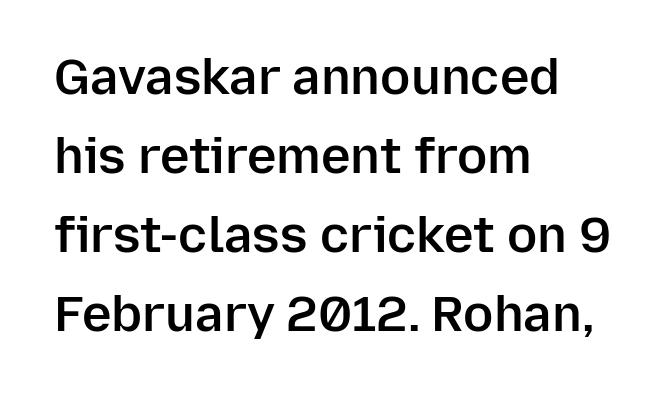
Q: Is the text bold? A: Semi-bold.
Q: Is the text italic (slanted)? A: No, it is upright.
Q: Is the typeface a serif or a sans-serif typeface? A: Sans-serif.
Q: Is the text underlined? A: No.
Q: How is the paragraph aligned? A: Left-aligned.
Q: Is the spacing between letters normal or unusually wide? A: Normal.
Q: Is the spacing between lines tight, normal or loose? A: Normal.
Q: Width (condensed, normal, or wide)? A: Normal.
Q: Stroke contrast? A: Low.
Q: x-height? A: Medium.
Q: Monospaced? A: No.
